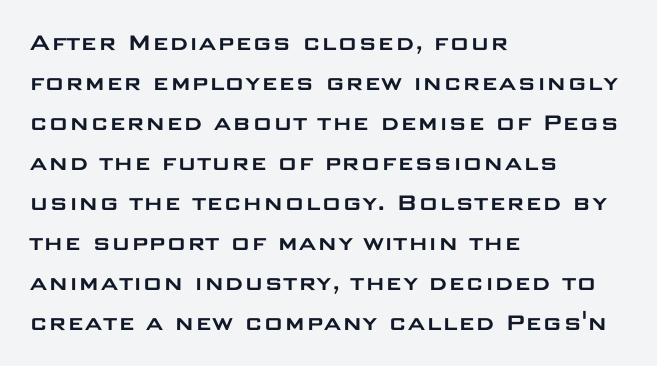
Q: Is the text italic (slanted)? A: No, it is upright.
Q: Is the text underlined? A: No.
Q: How is the paragraph aligned? A: Left-aligned.
Q: Is the spacing between letters normal or unusually wide? A: Normal.
Q: Is the spacing between lines tight, normal or loose? A: Normal.
